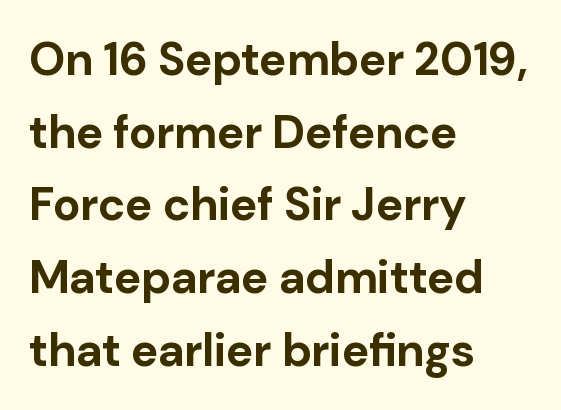
Q: Is the text bold? A: Yes.
Q: Is the text italic (slanted)? A: No, it is upright.
Q: Is the typeface a serif or a sans-serif typeface? A: Sans-serif.
Q: Is the text underlined? A: No.
Q: How is the paragraph aligned? A: Left-aligned.
Q: Is the spacing between letters normal or unusually wide? A: Normal.
Q: Is the spacing between lines tight, normal or loose? A: Normal.
Q: Width (condensed, normal, or wide)? A: Normal.
Q: Stroke contrast? A: Low.
Q: x-height? A: Medium.
Q: Monospaced? A: No.
